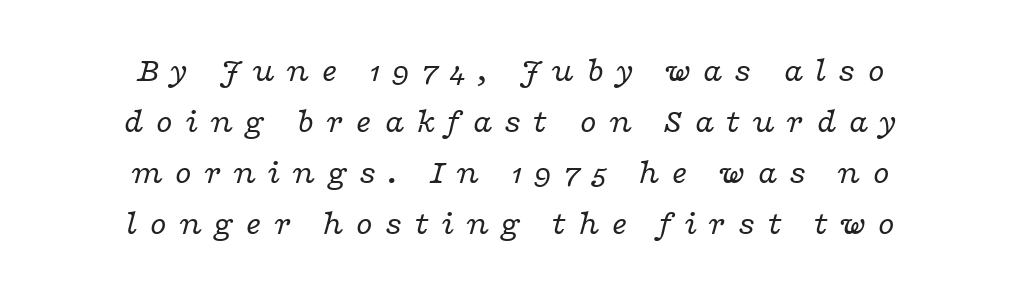
The image shows 34 px regular-weight, wide serif type, italic (leaning right); set centered, normal line spacing (1.5x), unusually wide letter spacing (+0.33 em), not underlined; low stroke contrast and a medium x-height.
